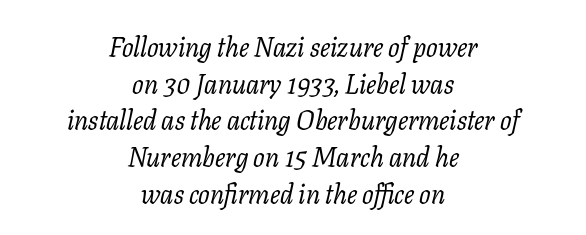
Q: Is the text bold? A: No.
Q: Is the text italic (slanted)? A: Yes, it leans right by about 11 degrees.
Q: Is the text underlined? A: No.
Q: How is the paragraph aligned? A: Centered.
Q: Is the spacing between letters normal or unusually wide? A: Normal.
Q: Is the spacing between lines tight, normal or loose? A: Normal.
